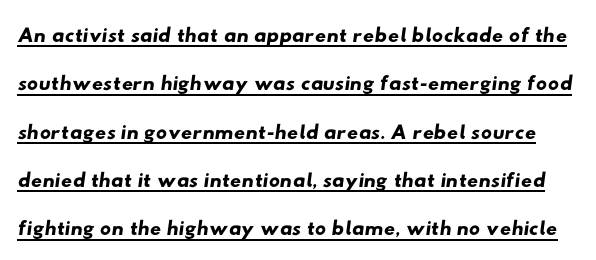
A continuous stroke trails under the words, as in a hyperlink. Default kerning and tracking; the words read as compact shapes. Horizontal bands of white between lines are of average thickness. Stroke terminals: plain, sans-serif. A typesetter would call this proportional, since set widths differ per character.
